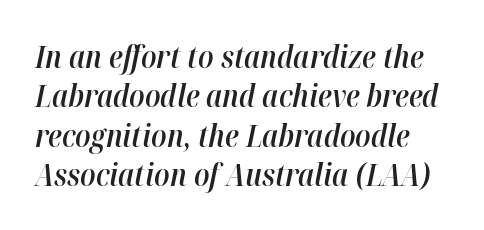
The image shows 30 px semibold type, italic (leaning right); set normal line spacing (1.31x), normal letter spacing, not underlined; high stroke contrast and a medium x-height.
